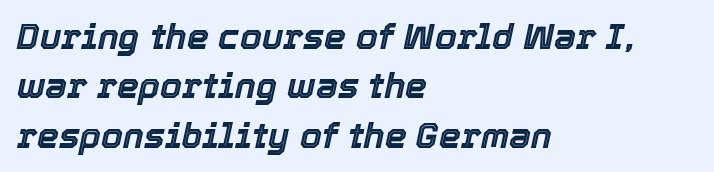
Q: Is the text italic (slanted)? A: Yes, it leans right by about 12 degrees.
Q: Is the text underlined? A: No.
Q: How is the paragraph aligned? A: Left-aligned.
Q: Is the spacing between letters normal or unusually wide? A: Normal.
Q: Is the spacing between lines tight, normal or loose? A: Normal.
Q: Width (condensed, normal, or wide)? A: Normal.
Q: x-height? A: Medium.
Q: Monospaced? A: No.
